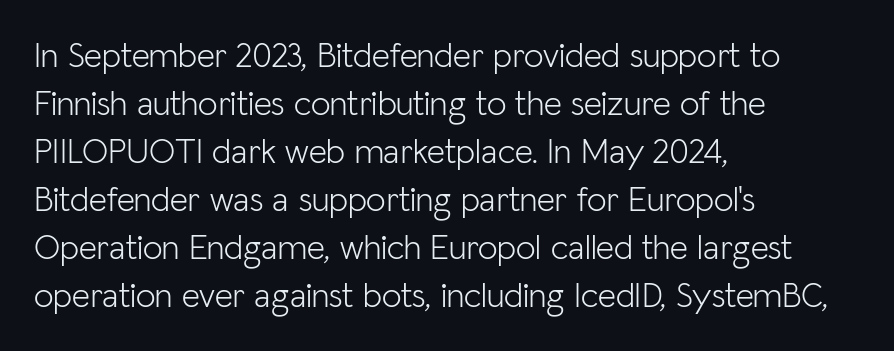
{"serif": "no", "italic": "no", "bold": "no", "weight": "light", "width": "normal", "stroke_contrast": "low", "x_height": "medium", "monospaced": "no", "underline": "no", "align": "left", "line_spacing": "normal", "line_spacing_ratio": 1.37, "letter_spacing": "normal", "letter_spacing_em": 0.0, "glyph_px": 35}
